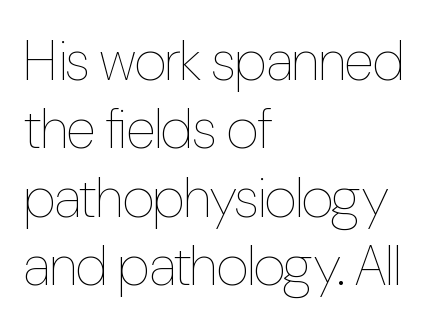
{"italic": "no", "bold": "no", "weight": "thin", "width": "condensed", "stroke_contrast": "low", "x_height": "medium", "monospaced": "no", "underline": "no", "align": "left", "line_spacing_ratio": 1.22, "letter_spacing": "normal", "letter_spacing_em": 0.0, "glyph_px": 56}
